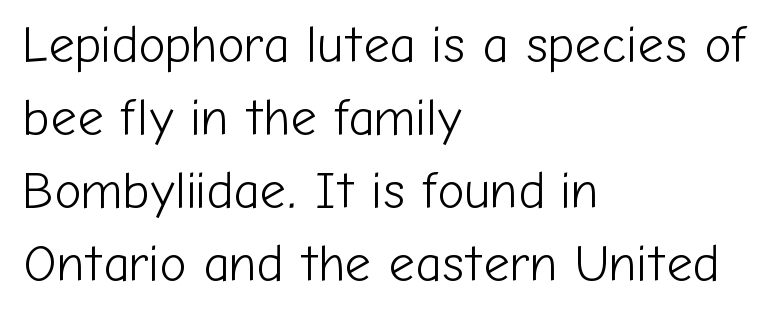
{"serif": "no", "italic": "no", "bold": "no", "weight": "light", "width": "normal", "stroke_contrast": "low", "x_height": "medium", "monospaced": "no", "underline": "no", "align": "left", "line_spacing": "normal", "line_spacing_ratio": 1.43, "letter_spacing": "normal", "letter_spacing_em": 0.0, "glyph_px": 51}
